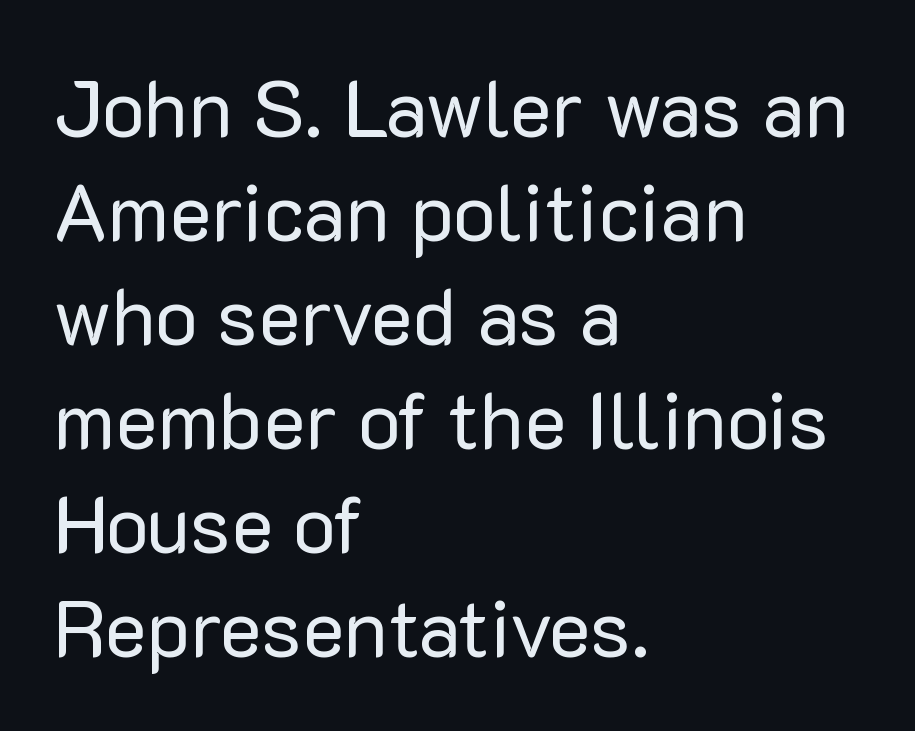
The image shows 80 px regular-weight sans-serif type, upright; set left-aligned, normal line spacing (1.3x), normal letter spacing, not underlined; low stroke contrast and a medium x-height.
